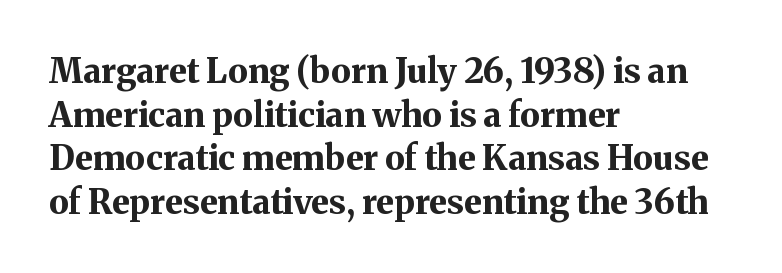
{"serif": "yes", "italic": "no", "bold": "yes", "weight": "bold", "width": "normal", "stroke_contrast": "medium", "x_height": "medium", "monospaced": "no", "underline": "no", "align": "left", "line_spacing": "normal", "line_spacing_ratio": 1.28, "letter_spacing": "normal", "letter_spacing_em": 0.0, "glyph_px": 34}
